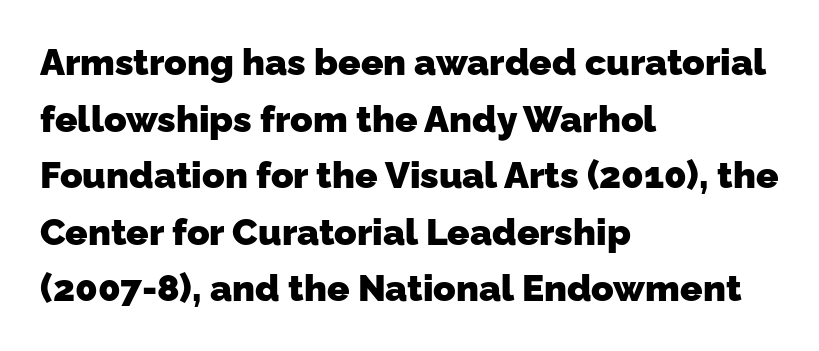
{"serif": "no", "bold": "yes", "weight": "heavy", "width": "normal", "stroke_contrast": "low", "x_height": "medium", "monospaced": "no", "underline": "no", "align": "left", "line_spacing": "normal", "line_spacing_ratio": 1.53, "letter_spacing": "normal", "letter_spacing_em": 0.0, "glyph_px": 37}
